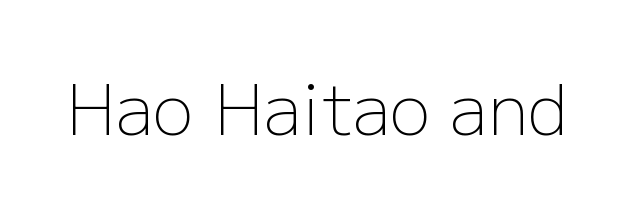
Q: Is the text bold? A: No.
Q: Is the text italic (slanted)? A: No, it is upright.
Q: Is the typeface a serif or a sans-serif typeface? A: Sans-serif.
Q: Is the text underlined? A: No.
Q: Is the spacing between letters normal or unusually wide? A: Normal.
Q: Width (condensed, normal, or wide)? A: Normal.
Q: Stroke contrast? A: Low.
Q: x-height? A: Medium.
Q: Monospaced? A: No.
